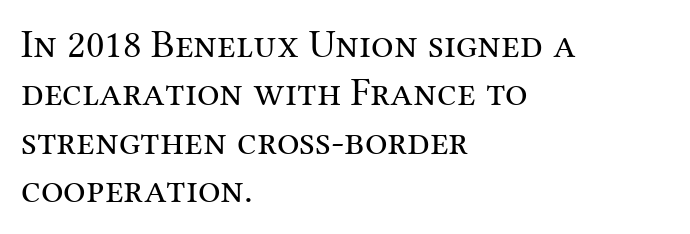
Q: Is the text bold? A: No.
Q: Is the text italic (slanted)? A: No, it is upright.
Q: Is the typeface a serif or a sans-serif typeface? A: Serif.
Q: Is the text underlined? A: No.
Q: How is the paragraph aligned? A: Left-aligned.
Q: Is the spacing between letters normal or unusually wide? A: Normal.
Q: Width (condensed, normal, or wide)? A: Normal.
Q: Stroke contrast? A: Medium.
Q: x-height? A: Medium.
Q: Monospaced? A: No.
